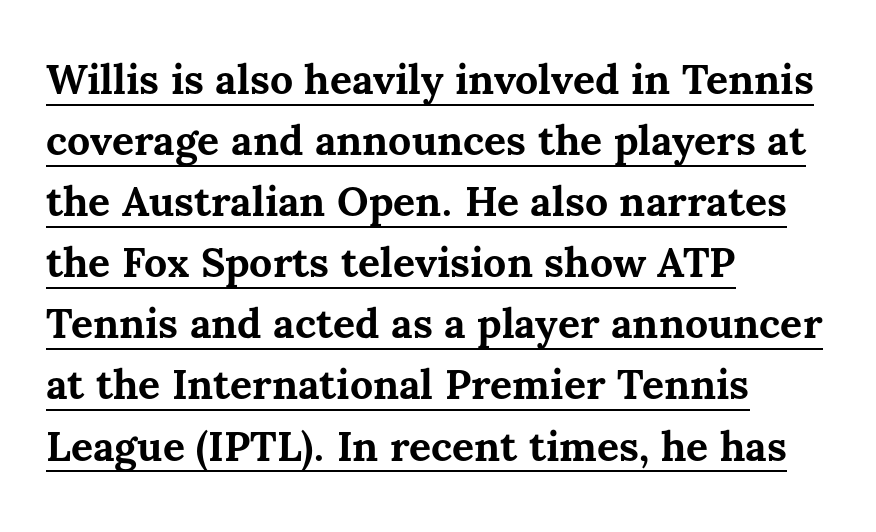
Q: Is the text bold? A: Yes.
Q: Is the text italic (slanted)? A: No, it is upright.
Q: Is the text underlined? A: Yes.
Q: How is the paragraph aligned? A: Left-aligned.
Q: Is the spacing between letters normal or unusually wide? A: Normal.
Q: Is the spacing between lines tight, normal or loose? A: Normal.
Q: Width (condensed, normal, or wide)? A: Normal.
Q: Stroke contrast? A: Medium.
Q: x-height? A: Medium.
Q: Monospaced? A: No.
